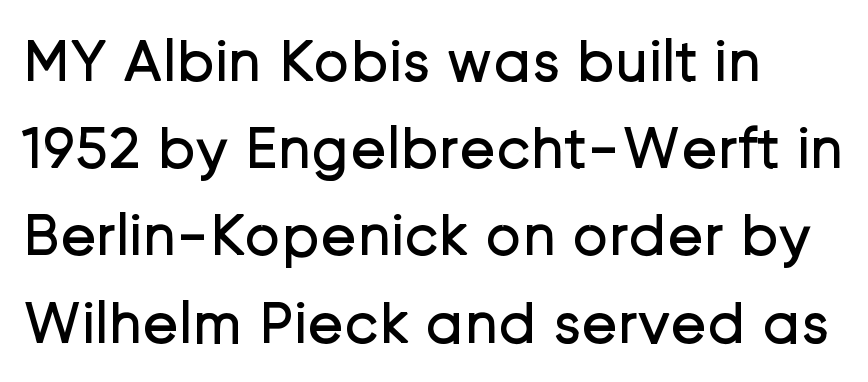
Q: Is the text bold? A: No.
Q: Is the text italic (slanted)? A: No, it is upright.
Q: Is the typeface a serif or a sans-serif typeface? A: Sans-serif.
Q: Is the text underlined? A: No.
Q: How is the paragraph aligned? A: Left-aligned.
Q: Is the spacing between letters normal or unusually wide? A: Normal.
Q: Is the spacing between lines tight, normal or loose? A: Normal.
Q: Width (condensed, normal, or wide)? A: Normal.
Q: Stroke contrast? A: Low.
Q: x-height? A: Medium.
Q: Monospaced? A: No.
